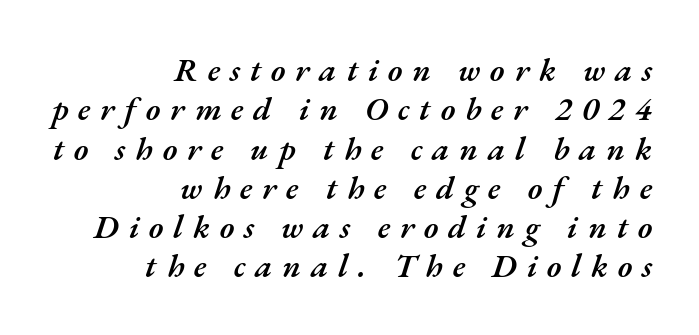
Moderately thickened strokes mark this as semibold type. Proportional: the letters do not fall into vertical columns. The string is rendered with underlining switched off. A typesetter would call this heavily tracked-out type. All the whitespace from short lines collects on the left.
